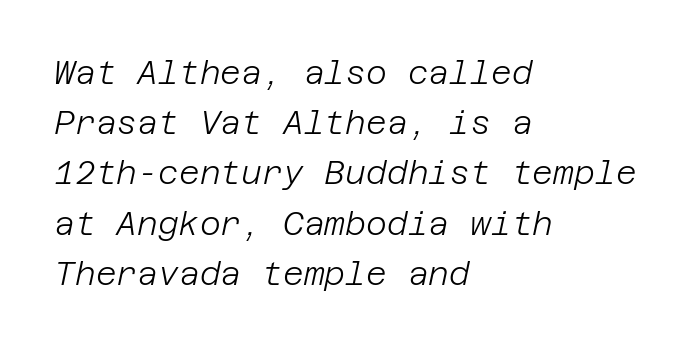
{"italic": "yes", "lean": "right", "slant_degrees": 12, "bold": "no", "weight": "light", "width": "normal", "stroke_contrast": "low", "x_height": "large", "underline": "no", "align": "left", "line_spacing": "normal", "line_spacing_ratio": 1.57, "letter_spacing": "normal", "letter_spacing_em": 0.0, "glyph_px": 32}
